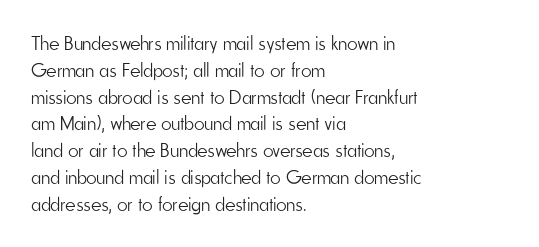
{"italic": "no", "bold": "no", "underline": "no", "align": "left", "line_spacing": "normal", "line_spacing_ratio": 1.34, "letter_spacing": "normal", "letter_spacing_em": 0.0, "glyph_px": 20}
